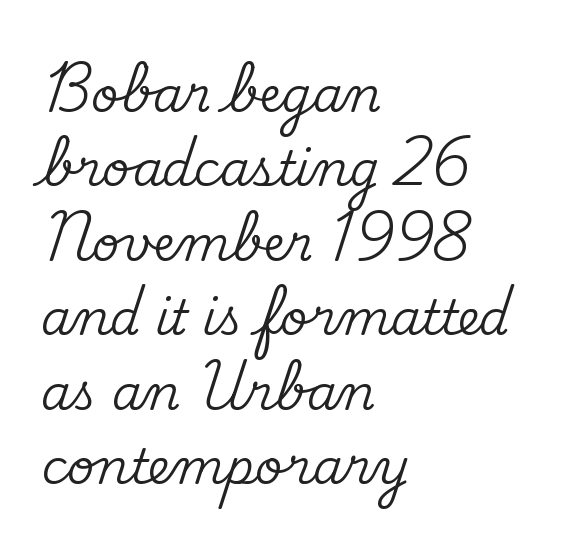
The image shows 48 px text type; set left-aligned, normal line spacing (1.55x), normal letter spacing, not underlined; medium stroke contrast and a small x-height.
